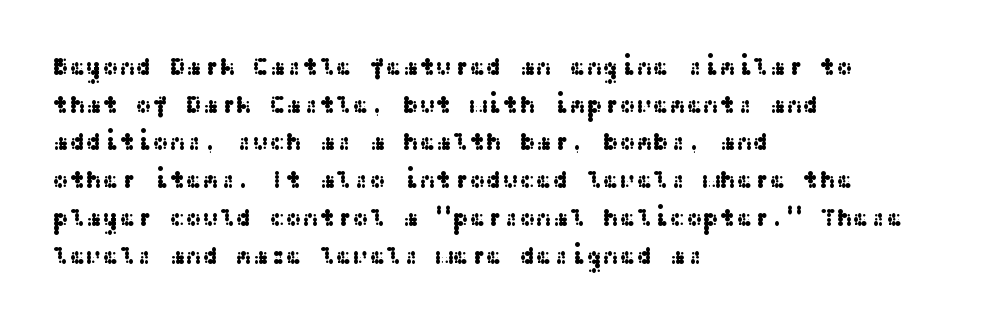
{"italic": "no", "underline": "no", "align": "left", "line_spacing": "normal", "line_spacing_ratio": 1.51, "letter_spacing": "normal", "letter_spacing_em": 0.0, "glyph_px": 25}
